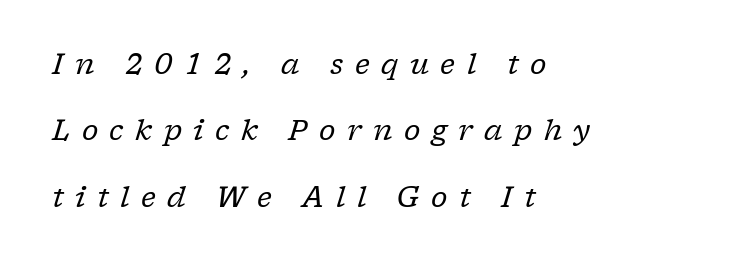
The image shows 28 px regular-weight serif type, italic (leaning right); set left-aligned, loose line spacing (2.37x), unusually wide letter spacing (+0.41 em), not underlined; low stroke contrast and a medium x-height.
